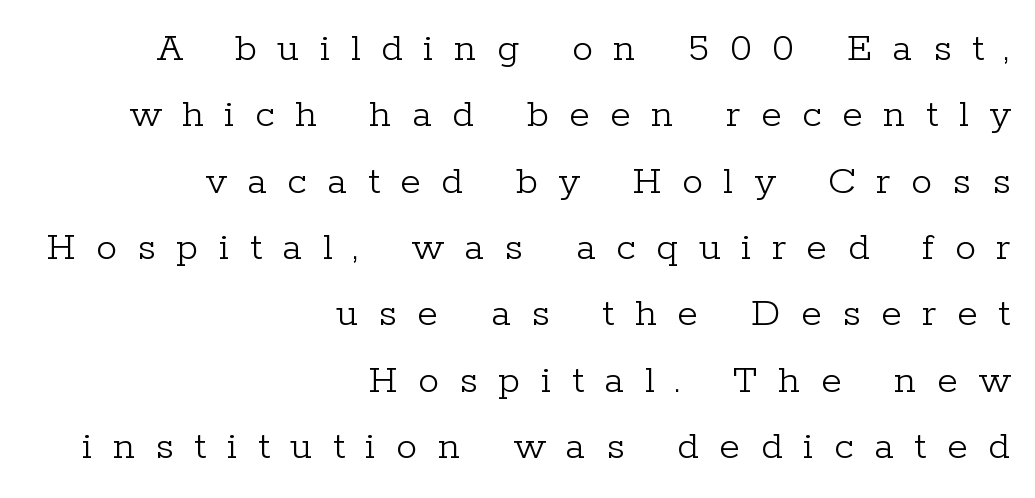
The image shows 42 px light serif type, upright; set right-aligned, normal line spacing (1.58x), unusually wide letter spacing (+0.49 em), not underlined; low stroke contrast and a medium x-height.
